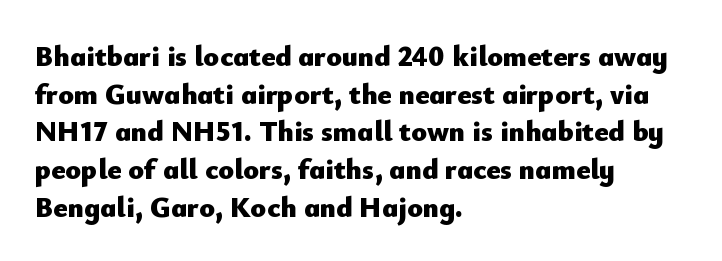
Ordinary non-slanted type is in use. Classification — sans serif. Spacing verdict: proportional, widths tailored to each character. Tracking value appears to be zero — textbook default spacing.
